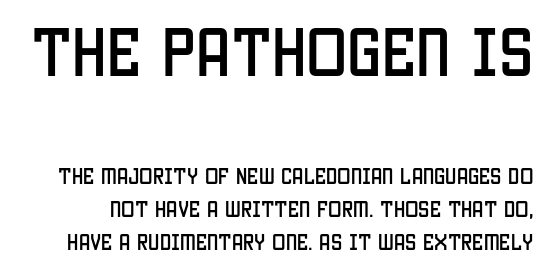
The image shows 55 px condensed sans-serif type, upright; set line spacing 1.84x, normal letter spacing, not underlined; the first (top) block is 3.06x larger; low stroke contrast and a large x-height.
